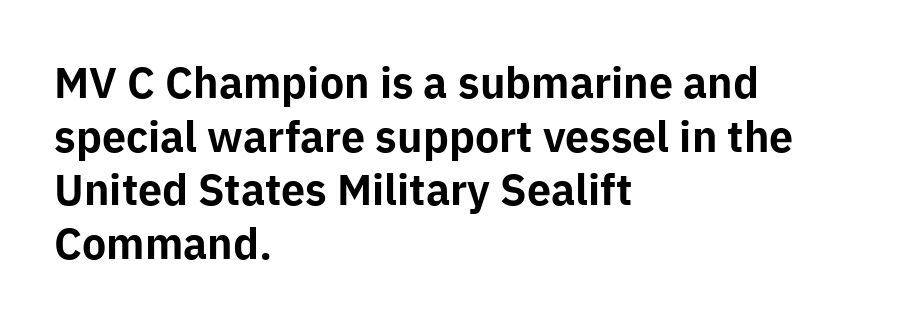
{"serif": "no", "italic": "no", "bold": "yes", "weight": "bold", "width": "normal", "stroke_contrast": "low", "x_height": "medium", "monospaced": "no", "underline": "no", "align": "left", "line_spacing": "normal", "line_spacing_ratio": 1.31, "letter_spacing": "normal", "letter_spacing_em": 0.0, "glyph_px": 41}
